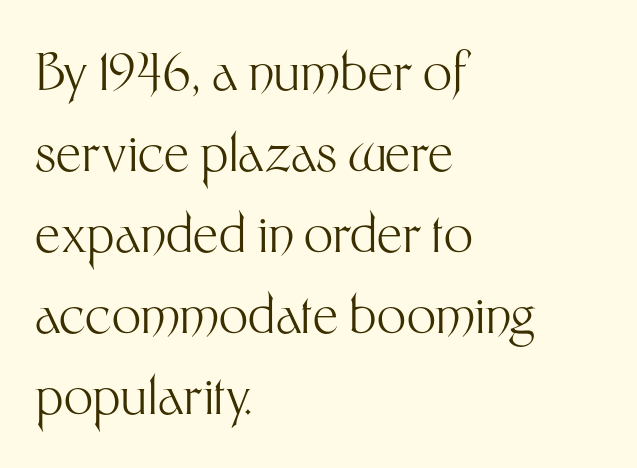
{"serif": "no", "italic": "no", "bold": "no", "weight": "light", "width": "normal", "stroke_contrast": "medium", "x_height": "medium", "monospaced": "no", "underline": "no", "align": "left", "line_spacing": "normal", "line_spacing_ratio": 1.59, "letter_spacing": "normal", "letter_spacing_em": 0.0, "glyph_px": 51}
